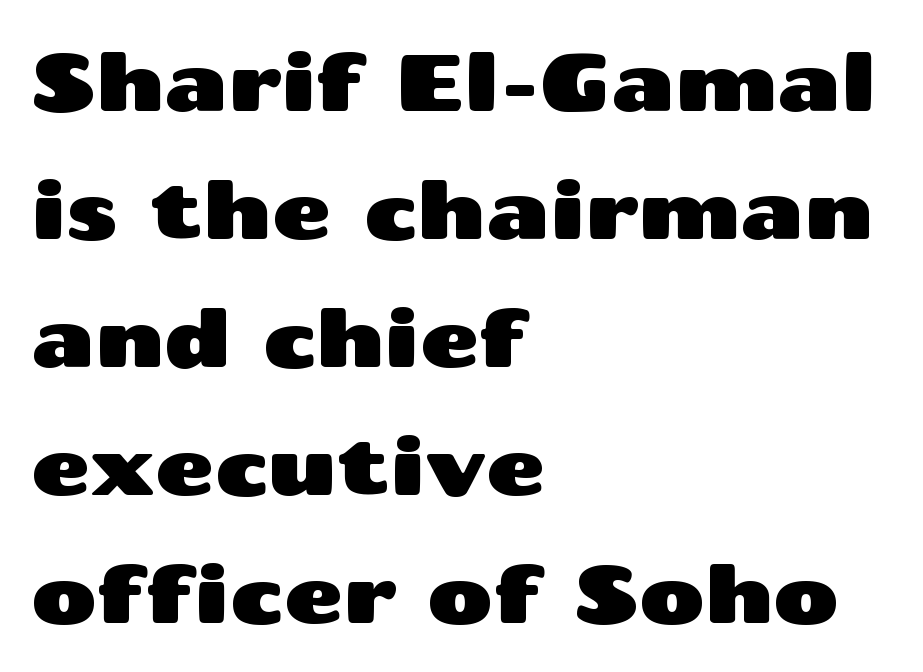
Each letter keeps its own natural width here, so spacing adapts to shape. The lettering holds an erect, upright posture throughout. Unlike a traditional serif, this face leaves its strokes unadorned. Honestly, there is no underline to notice here at all.
